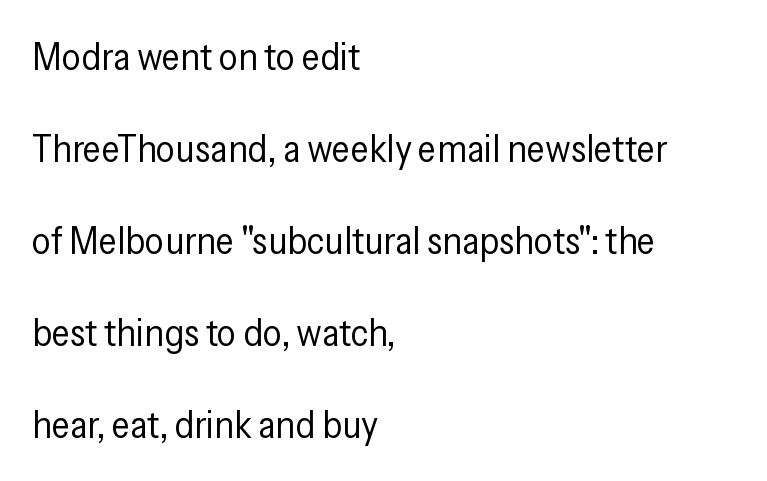
The horizontal fit of the characters is conventional and even. Style check: upright. The vertical gap from one line to the next is large. The characters are drawn with everyday or finer stroke widths. The ragged edge is on the right, which tells us the setting is flush left.
